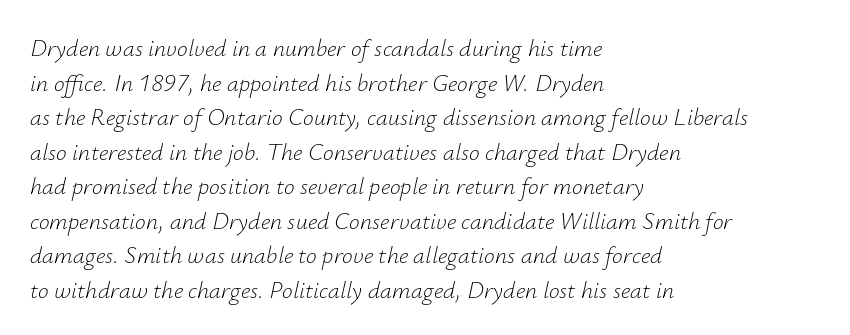
Vertical spacing — default. There is no visible air inserted between adjacent glyphs. Leftover space on each line is placed entirely after the last word. An italicized treatment has been applied to the whole sample. Weight: regular or lighter.
